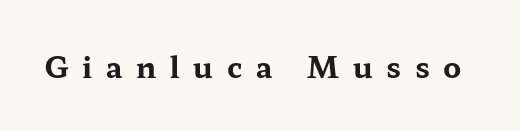
{"serif": "yes", "italic": "no", "bold": "yes", "weight": "bold", "width": "wide", "stroke_contrast": "medium", "x_height": "medium", "monospaced": "no", "underline": "no", "letter_spacing": "wide", "letter_spacing_em": 0.47, "glyph_px": 29}
